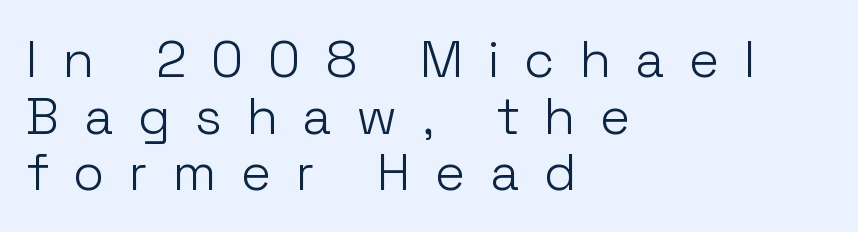
Q: Is the text bold? A: No.
Q: Is the text italic (slanted)? A: No, it is upright.
Q: Is the typeface a serif or a sans-serif typeface? A: Sans-serif.
Q: Is the text underlined? A: No.
Q: How is the paragraph aligned? A: Left-aligned.
Q: Is the spacing between letters normal or unusually wide? A: Unusually wide.
Q: Is the spacing between lines tight, normal or loose? A: Tight.
Q: Width (condensed, normal, or wide)? A: Normal.
Q: Stroke contrast? A: Low.
Q: x-height? A: Medium.
Q: Monospaced? A: No.
